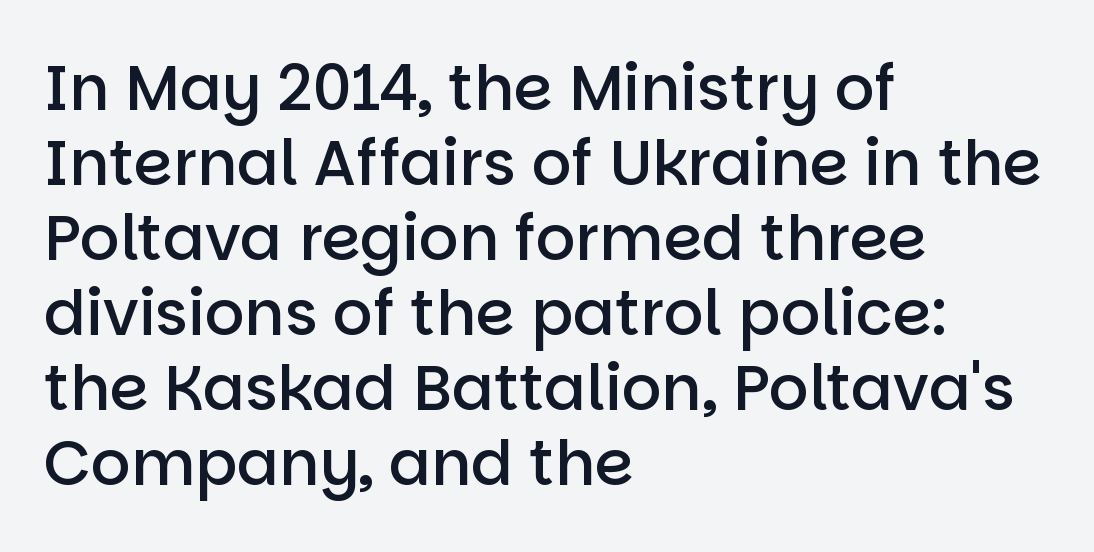
Q: Is the text bold? A: Semi-bold.
Q: Is the text italic (slanted)? A: No, it is upright.
Q: Is the typeface a serif or a sans-serif typeface? A: Sans-serif.
Q: Is the text underlined? A: No.
Q: How is the paragraph aligned? A: Left-aligned.
Q: Is the spacing between letters normal or unusually wide? A: Normal.
Q: Width (condensed, normal, or wide)? A: Normal.
Q: Stroke contrast? A: Low.
Q: x-height? A: Large.
Q: Monospaced? A: No.
